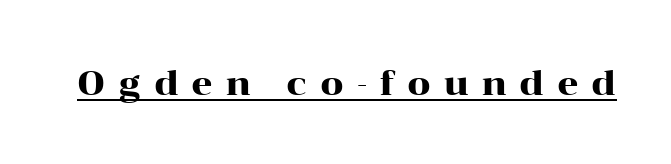
Q: Is the text italic (slanted)? A: No, it is upright.
Q: Is the typeface a serif or a sans-serif typeface? A: Serif.
Q: Is the text underlined? A: Yes.
Q: Is the spacing between letters normal or unusually wide? A: Unusually wide.
Q: Width (condensed, normal, or wide)? A: Wide.
Q: Stroke contrast? A: High.
Q: x-height? A: Medium.
Q: Monospaced? A: No.
